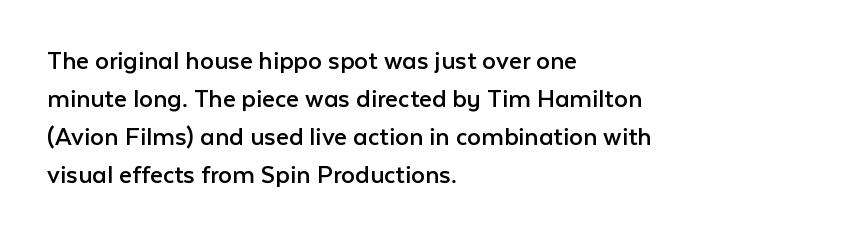
Q: Is the text bold? A: No.
Q: Is the text italic (slanted)? A: No, it is upright.
Q: Is the typeface a serif or a sans-serif typeface? A: Sans-serif.
Q: Is the text underlined? A: No.
Q: How is the paragraph aligned? A: Left-aligned.
Q: Is the spacing between letters normal or unusually wide? A: Normal.
Q: Is the spacing between lines tight, normal or loose? A: Normal.
Q: Width (condensed, normal, or wide)? A: Normal.
Q: Stroke contrast? A: Low.
Q: x-height? A: Medium.
Q: Monospaced? A: No.
